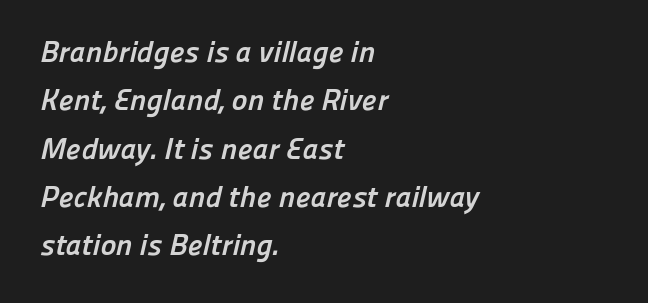
The image shows 30 px semibold sans-serif type; set left-aligned, normal line spacing (1.61x), normal letter spacing, not underlined; low stroke contrast and a medium x-height.
